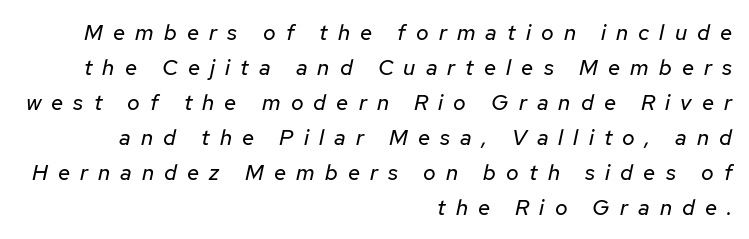
{"italic": "yes", "lean": "right", "slant_degrees": 12, "bold": "no", "underline": "no", "align": "right", "line_spacing": "normal", "line_spacing_ratio": 1.59, "letter_spacing": "wide", "letter_spacing_em": 0.46, "glyph_px": 22}
